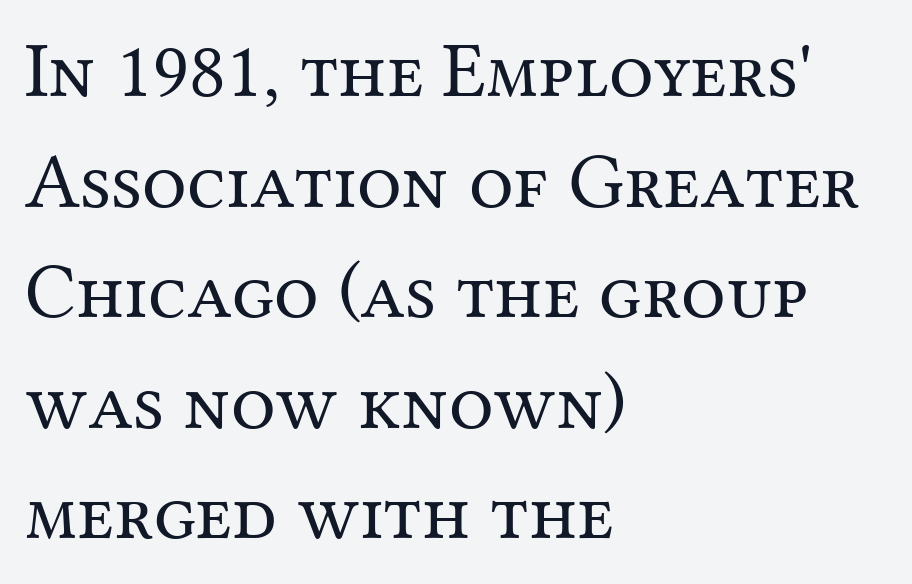
{"serif": "yes", "italic": "no", "bold": "no", "weight": "regular", "width": "normal", "stroke_contrast": "medium", "x_height": "medium", "monospaced": "no", "underline": "no", "align": "left", "line_spacing": "normal", "line_spacing_ratio": 1.4, "letter_spacing": "normal", "letter_spacing_em": 0.0, "glyph_px": 79}
